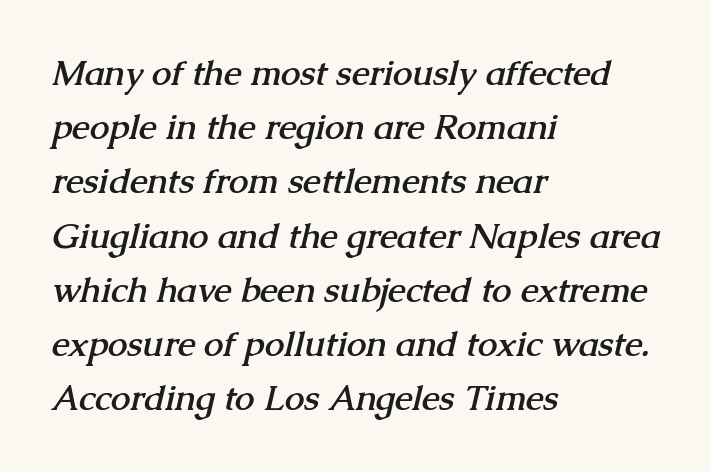
{"serif": "yes", "bold": "yes", "weight": "semibold", "width": "normal", "stroke_contrast": "medium", "x_height": "medium", "monospaced": "no", "underline": "no", "align": "left", "line_spacing": "normal", "line_spacing_ratio": 1.55, "letter_spacing": "normal", "letter_spacing_em": 0.0, "glyph_px": 35}
